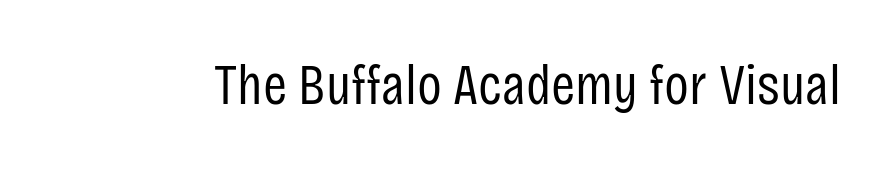
{"serif": "no", "italic": "no", "bold": "no", "weight": "regular", "width": "condensed", "stroke_contrast": "low", "x_height": "large", "monospaced": "no", "underline": "no", "letter_spacing": "normal", "letter_spacing_em": 0.0, "glyph_px": 58}
